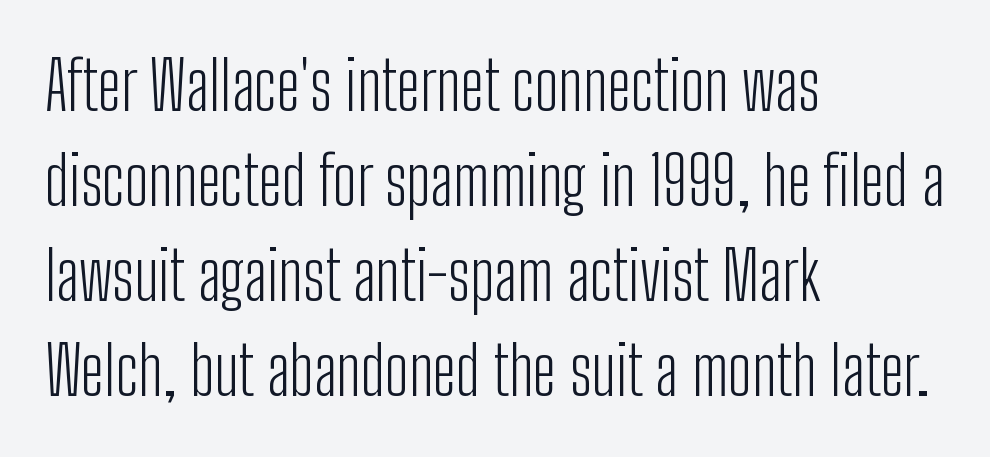
One glance says typical: line gaps are just what's usual. You could not count columns in this text — the font is proportionally spaced. Upright lettering throughout. These lines keep a tight, regular rhythm from letter to letter. The area under the type is left untouched. Casual observation: everything's shoved over to the left.
